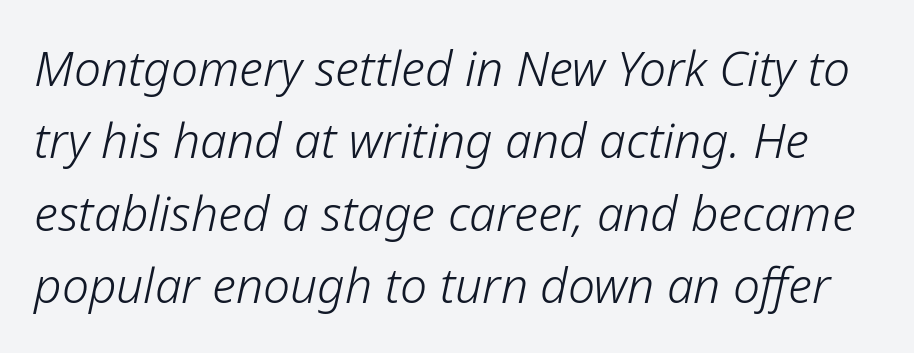
Beneath every word, the page is bare. Heft: none added — not bold. Honestly, the row spacing looks completely unremarkable. Students, note that the glyphs here touch the page at normal intervals.
